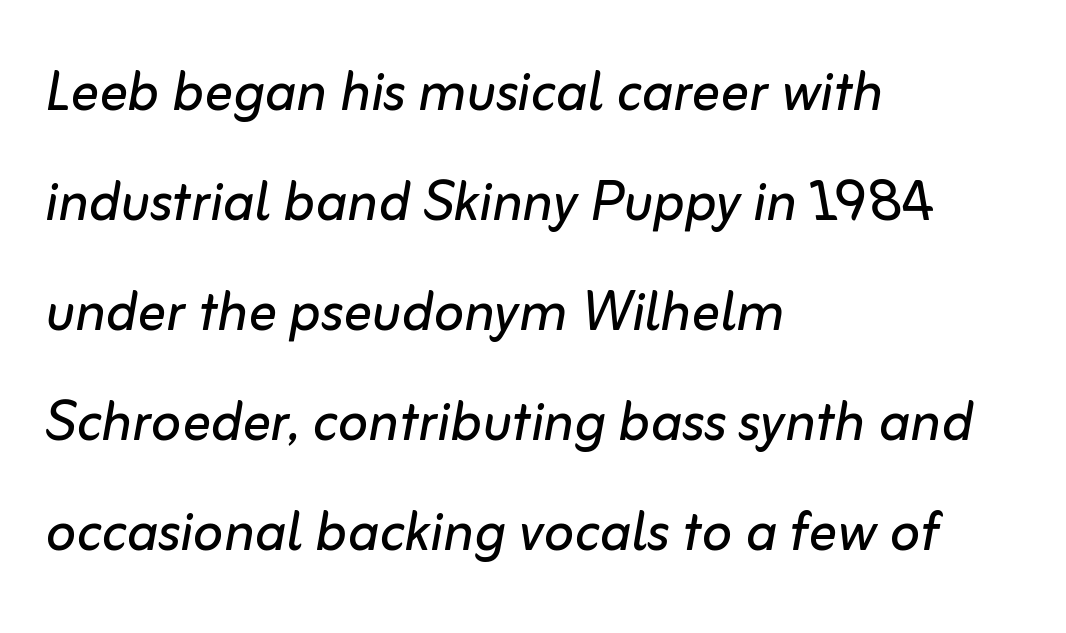
{"italic": "yes", "lean": "right", "slant_degrees": 10, "bold": "no", "weight": "regular", "width": "normal", "stroke_contrast": "low", "x_height": "medium", "monospaced": "no", "underline": "no", "align": "left", "line_spacing": "normal", "line_spacing_ratio": 1.55, "letter_spacing": "normal", "letter_spacing_em": 0.0, "glyph_px": 71}
